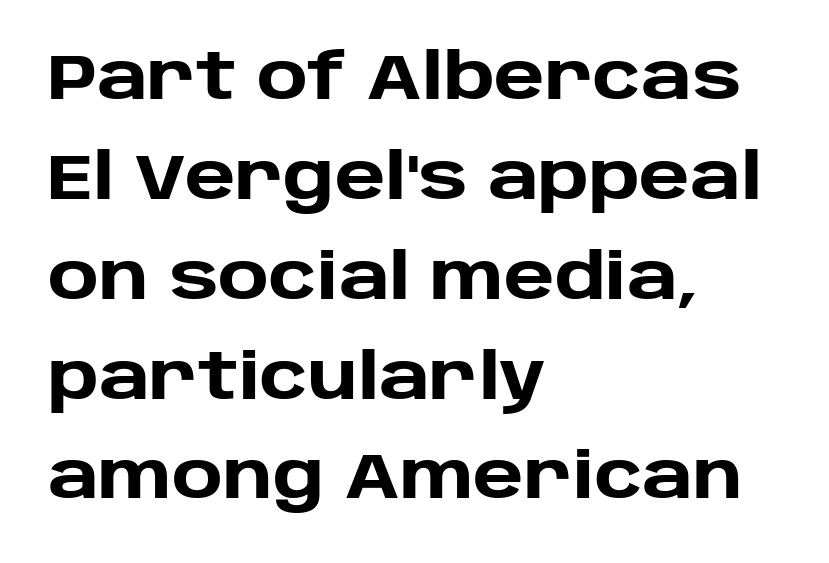
The image shows 64 px heavy sans-serif type, upright; set left-aligned, normal line spacing (1.56x), normal letter spacing, not underlined; low stroke contrast and a large x-height.
